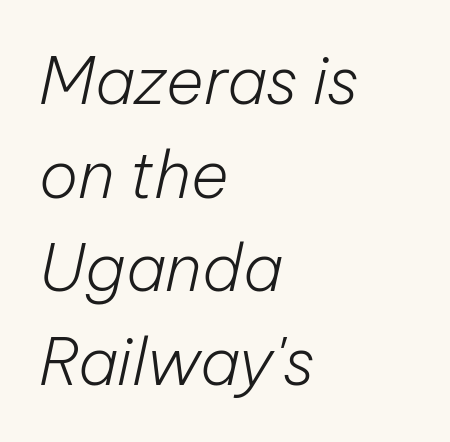
Q: Is the text bold? A: No.
Q: Is the text italic (slanted)? A: Yes, it leans right by about 12 degrees.
Q: Is the text underlined? A: No.
Q: How is the paragraph aligned? A: Left-aligned.
Q: Is the spacing between letters normal or unusually wide? A: Normal.
Q: Is the spacing between lines tight, normal or loose? A: Normal.
Q: Width (condensed, normal, or wide)? A: Normal.
Q: Stroke contrast? A: Low.
Q: x-height? A: Medium.
Q: Monospaced? A: No.
